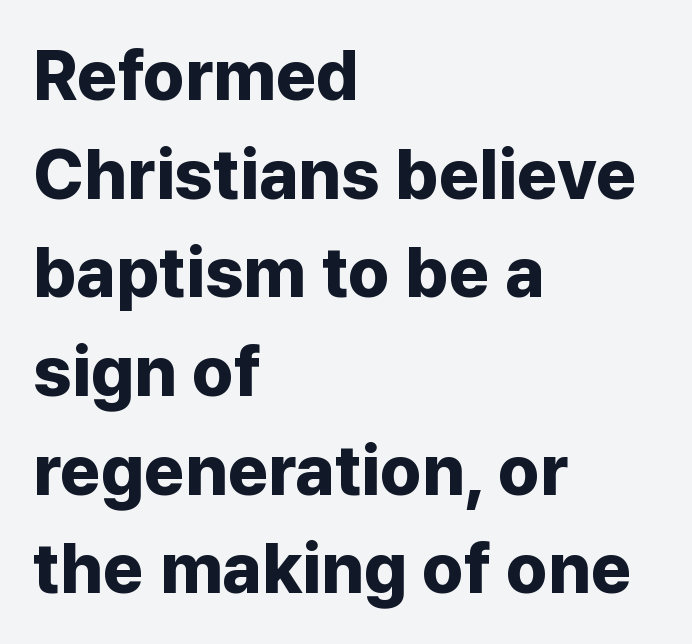
Lines of text with bare space underneath. Chunky letters — that's bold for sure. Looks like regular typesetting: each glyph gets only the width it needs. The face used here is rendered with its standard letterfit. Where is the straight margin? On the left.
